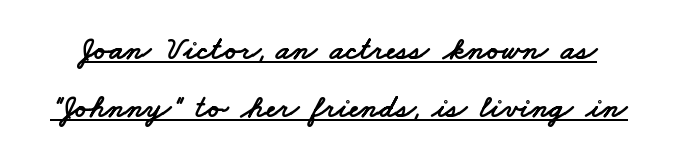
The image shows 33 px wide sans-serif type; set line spacing 1.77x, normal letter spacing, underlined; low stroke contrast and a small x-height.
